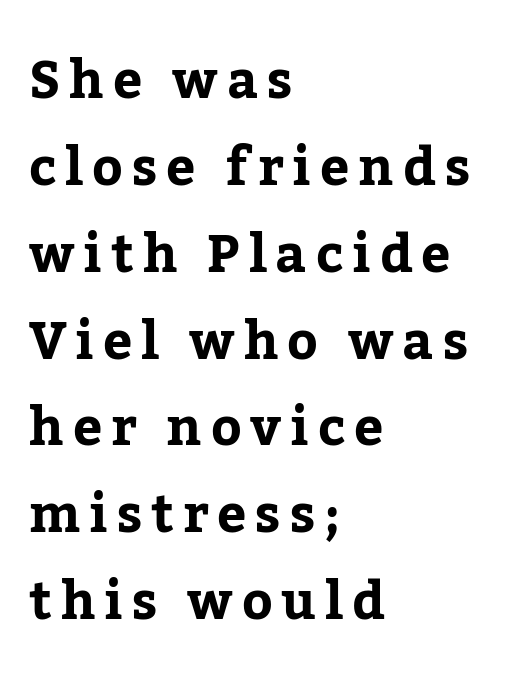
The image shows 52 px serif type, upright; set left-aligned, normal line spacing (1.67x), not underlined; low stroke contrast and a medium x-height.
